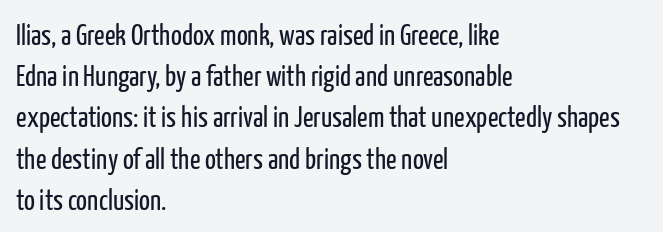
Q: Is the text bold? A: No.
Q: Is the text italic (slanted)? A: No, it is upright.
Q: Is the typeface a serif or a sans-serif typeface? A: Sans-serif.
Q: Is the text underlined? A: No.
Q: How is the paragraph aligned? A: Left-aligned.
Q: Is the spacing between letters normal or unusually wide? A: Normal.
Q: Is the spacing between lines tight, normal or loose? A: Normal.
Q: Width (condensed, normal, or wide)? A: Condensed.
Q: Stroke contrast? A: Low.
Q: x-height? A: Medium.
Q: Monospaced? A: No.
